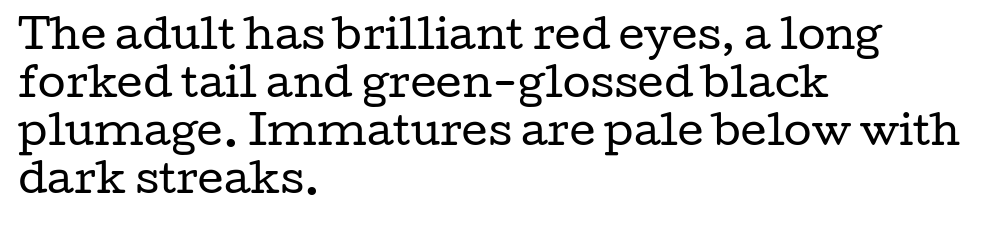
The image shows 40 px regular-weight, wide serif type, upright; set left-aligned, line spacing 1.2x, normal letter spacing, not underlined; low stroke contrast and a medium x-height.
